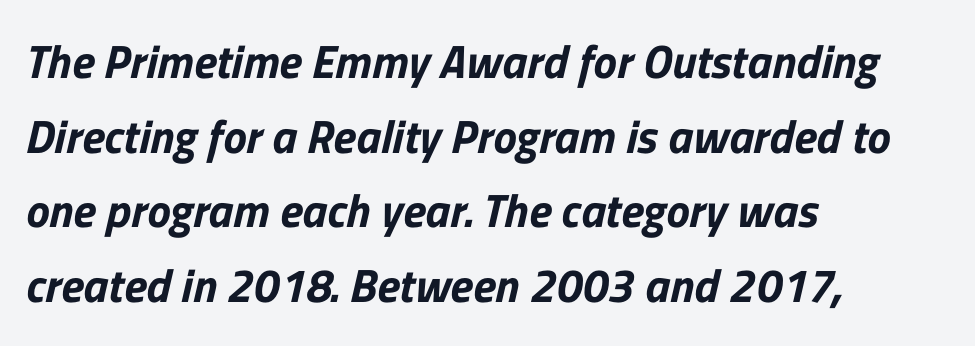
{"serif": "no", "width": "normal", "stroke_contrast": "low", "x_height": "medium", "monospaced": "no", "underline": "no", "align": "left", "line_spacing": "normal", "line_spacing_ratio": 1.59, "letter_spacing": "normal", "letter_spacing_em": 0.0, "glyph_px": 47}
